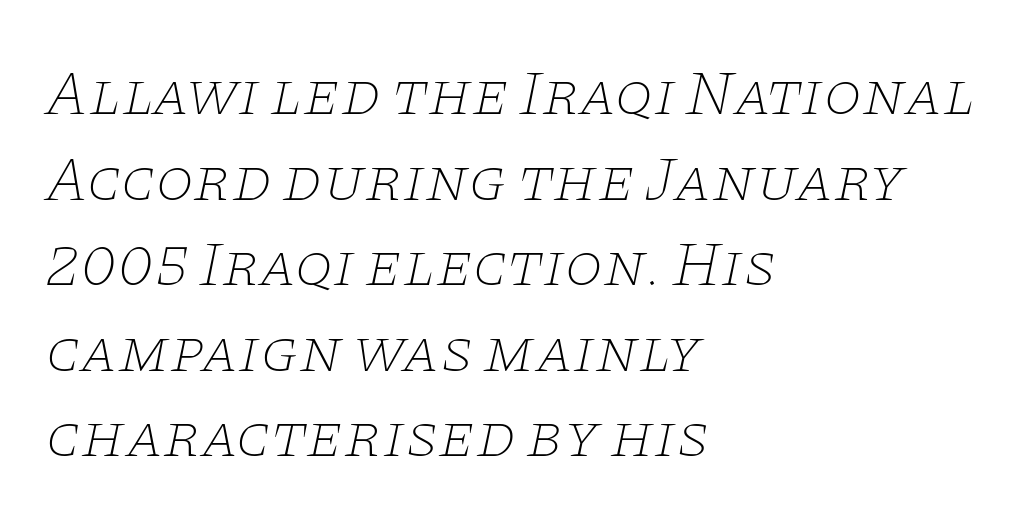
{"serif": "yes", "italic": "yes", "lean": "right", "slant_degrees": 11, "bold": "no", "weight": "thin", "width": "wide", "stroke_contrast": "low", "x_height": "large", "monospaced": "no", "underline": "no", "align": "left", "line_spacing": "normal", "line_spacing_ratio": 1.38, "letter_spacing": "normal", "letter_spacing_em": 0.0, "glyph_px": 62}
